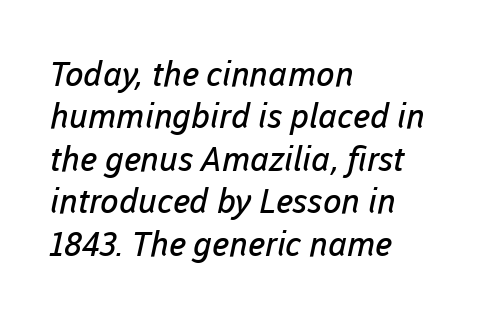
Q: Is the text bold? A: No.
Q: Is the typeface a serif or a sans-serif typeface? A: Sans-serif.
Q: Is the text underlined? A: No.
Q: How is the paragraph aligned? A: Left-aligned.
Q: Is the spacing between letters normal or unusually wide? A: Normal.
Q: Is the spacing between lines tight, normal or loose? A: Normal.
Q: Width (condensed, normal, or wide)? A: Normal.
Q: Stroke contrast? A: Low.
Q: x-height? A: Medium.
Q: Monospaced? A: No.
